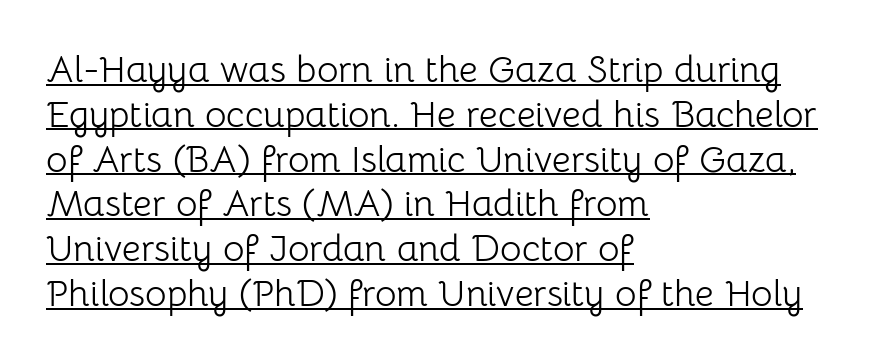
Q: Is the text bold? A: No.
Q: Is the text italic (slanted)? A: No, it is upright.
Q: Is the typeface a serif or a sans-serif typeface? A: Sans-serif.
Q: Is the text underlined? A: Yes.
Q: How is the paragraph aligned? A: Left-aligned.
Q: Is the spacing between letters normal or unusually wide? A: Normal.
Q: Width (condensed, normal, or wide)? A: Normal.
Q: Stroke contrast? A: Low.
Q: x-height? A: Medium.
Q: Monospaced? A: No.
